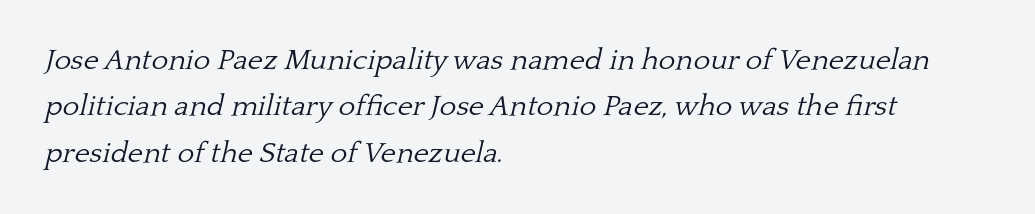
Plain, unruled lines of type. Line beginnings align vertically; line endings do not. Slant detected: the letters are inclined. You could not count columns in this text — the font is proportionally spaced. Is this a heavy cut? Hardly; it is regular or lighter.
